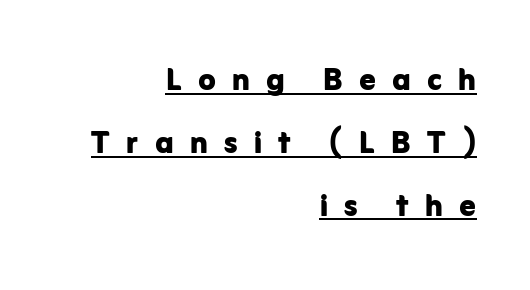
{"serif": "no", "italic": "no", "bold": "yes", "weight": "bold", "width": "normal", "stroke_contrast": "low", "x_height": "medium", "monospaced": "no", "underline": "yes", "align": "right", "line_spacing": "normal", "line_spacing_ratio": 1.57, "letter_spacing": "wide", "letter_spacing_em": 0.41, "glyph_px": 40}
